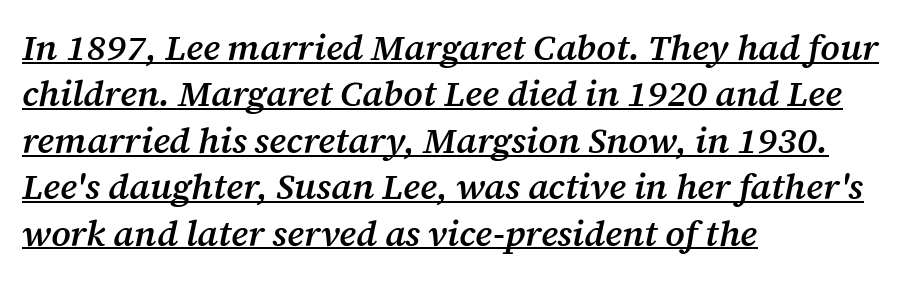
{"serif": "yes", "italic": "yes", "lean": "right", "slant_degrees": 12, "bold": "semi", "weight": "semibold", "width": "normal", "stroke_contrast": "medium", "x_height": "medium", "monospaced": "no", "underline": "yes", "align": "left", "line_spacing": "normal", "line_spacing_ratio": 1.29, "letter_spacing": "normal", "letter_spacing_em": 0.0, "glyph_px": 36}
